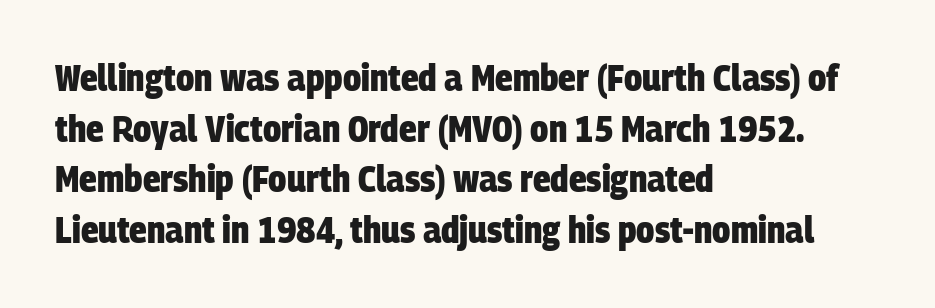
{"serif": "no", "bold": "yes", "weight": "heavy", "width": "condensed", "stroke_contrast": "low", "x_height": "large", "monospaced": "no", "underline": "no", "align": "left", "line_spacing": "normal", "line_spacing_ratio": 1.37, "letter_spacing": "normal", "letter_spacing_em": 0.0, "glyph_px": 37}
